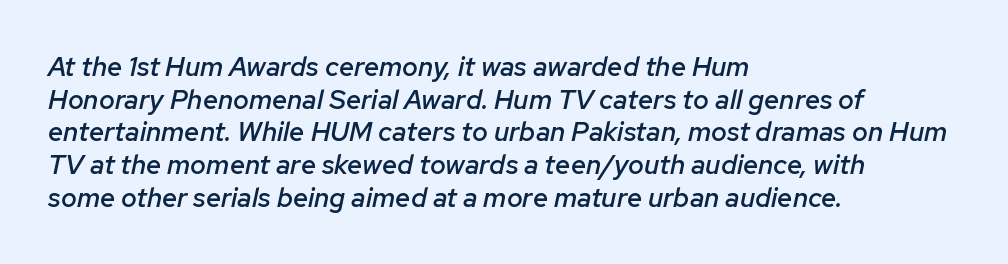
The image shows 27 px text type, italic (leaning right); set left-aligned, line spacing 1.21x, normal letter spacing, not underlined.
